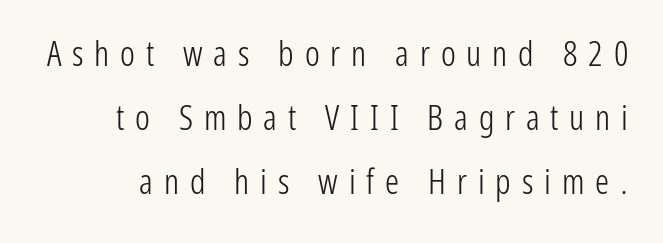
Heaviness? Minimal to ordinary, like unemphasized prose. Nothing sits at the stroke ends, so this counts as sans-serif. This is the regular roman posture of the typeface. Proportional: the letters do not fall into vertical columns. The foot of each line stays bare and open. Glyph-to-glyph distance is far greater than everyday printed text.
